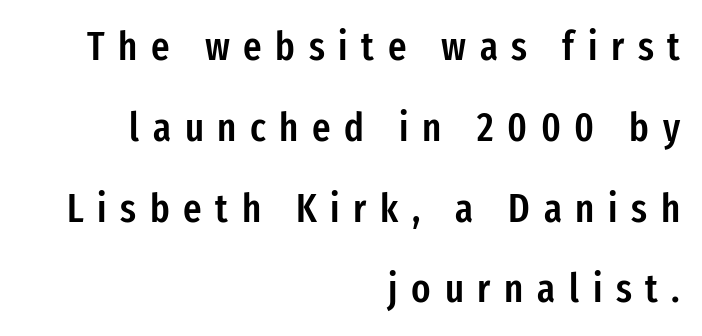
Q: Is the text bold? A: Semi-bold.
Q: Is the text italic (slanted)? A: No, it is upright.
Q: Is the typeface a serif or a sans-serif typeface? A: Sans-serif.
Q: Is the text underlined? A: No.
Q: How is the paragraph aligned? A: Right-aligned.
Q: Is the spacing between letters normal or unusually wide? A: Unusually wide.
Q: Is the spacing between lines tight, normal or loose? A: Loose.
Q: Width (condensed, normal, or wide)? A: Condensed.
Q: Stroke contrast? A: Low.
Q: x-height? A: Medium.
Q: Monospaced? A: No.
